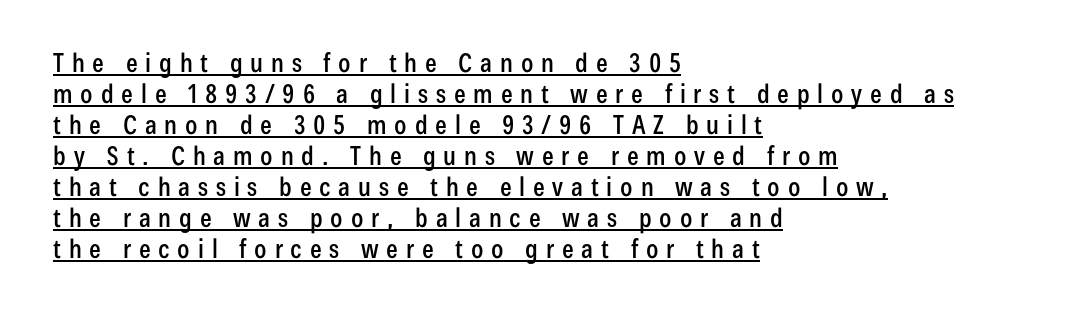
This sample uses expanded letter spacing, leaving extra air between glyphs. A continuous stroke trails under the words, as in a hyperlink. Style check: upright. Every row of glyphs begins at an identical x-position on the left.
